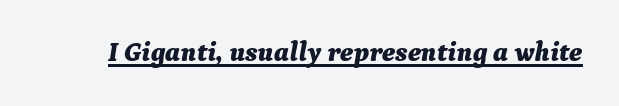
{"italic": "yes", "lean": "right", "slant_degrees": 9, "bold": "yes", "underline": "yes", "letter_spacing": "normal", "letter_spacing_em": 0.0, "glyph_px": 27}
